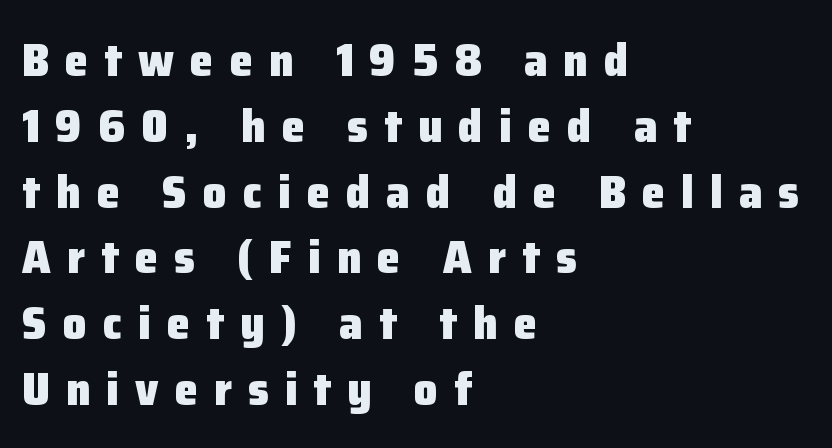
The image shows 47 px heavy sans-serif type, upright; set left-aligned, normal line spacing (1.4x), unusually wide letter spacing (+0.34 em), not underlined; low stroke contrast and a medium x-height.
